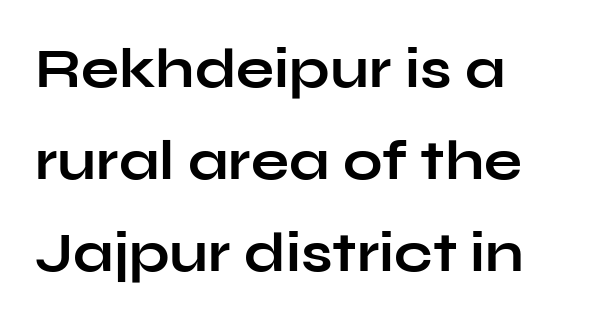
This sample uses an upright cut, with every glyph sitting square on the baseline. Layout note: lines flush left. The designer went with a sans here, leaving each stem footless. Standard letterfit; no display-style spreading of the glyphs.
